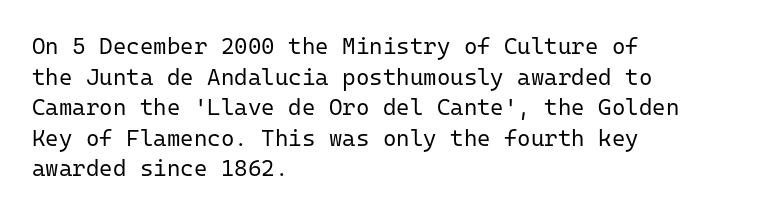
Vertical spacing — default. The text block is weighted toward the left margin, trailing off unevenly rightward. The baseline area is clear. These lines keep a tight, regular rhythm from letter to letter. No extra ink here — the face is not bold.
